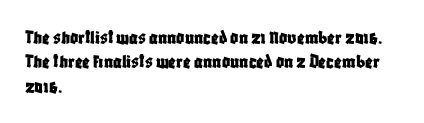
{"italic": "no", "underline": "no", "align": "left", "line_spacing_ratio": 1.22, "letter_spacing": "normal", "letter_spacing_em": 0.0, "glyph_px": 20}
